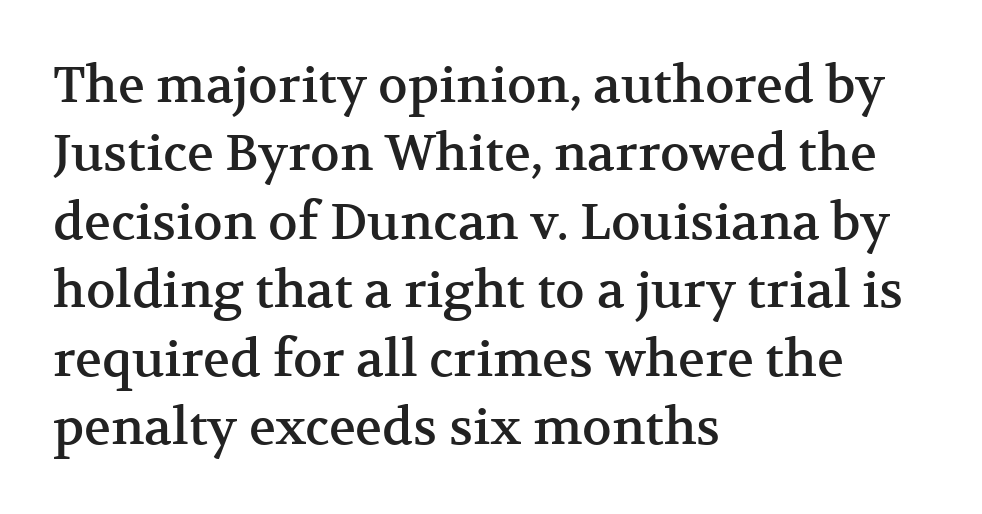
{"serif": "yes", "italic": "no", "width": "normal", "stroke_contrast": "medium", "x_height": "medium", "monospaced": "no", "underline": "no", "align": "left", "line_spacing": "normal", "line_spacing_ratio": 1.37, "letter_spacing": "normal", "letter_spacing_em": 0.0, "glyph_px": 50}
